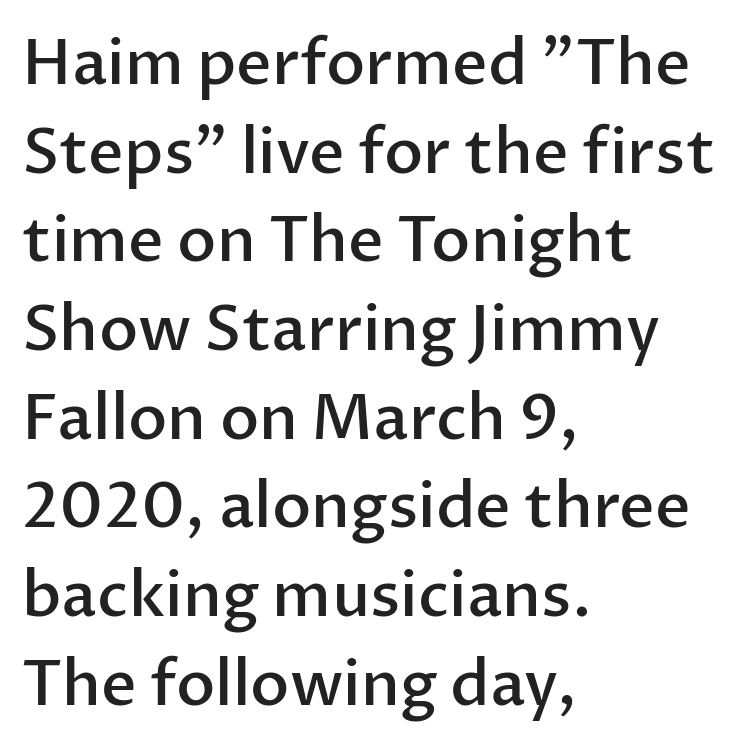
{"serif": "no", "italic": "no", "bold": "semi", "weight": "semibold", "width": "normal", "stroke_contrast": "low", "x_height": "medium", "monospaced": "no", "underline": "no", "align": "left", "line_spacing": "normal", "line_spacing_ratio": 1.43, "letter_spacing": "normal", "letter_spacing_em": 0.0, "glyph_px": 62}
